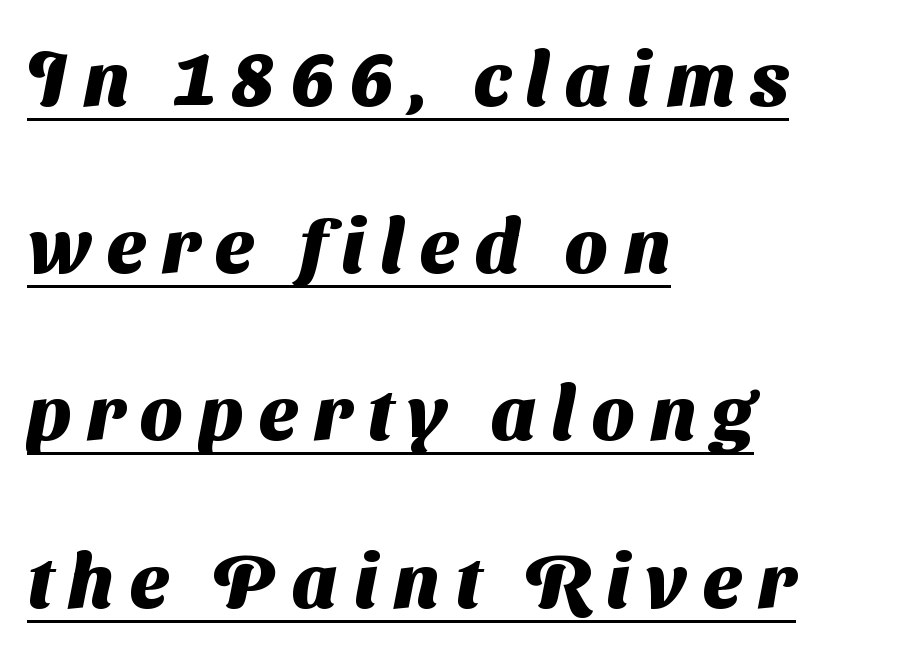
The passage shown is typed in a proportional face where columns would drift. The block of text is sparse from top to bottom, with ample space between rows. Does the type have serifs? No, each stem ends abruptly. A baseline rule has been typeset under these characters. Plenty of ink on the page — the face is bold. In CSS terms this would be text-align: left.
